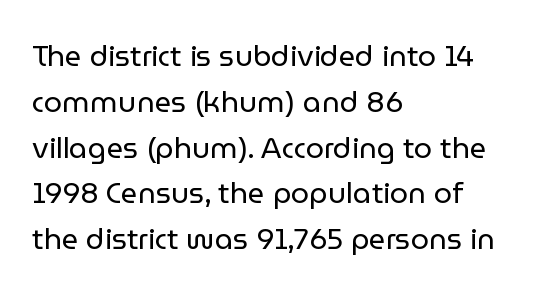
Observe the absence of serifs on each vertical stroke in this sample. Alignment: flush left. Descenders are the only things crossing below the line. This sample uses an upright cut, with every glyph sitting square on the baseline. Ink coverage per letter is moderate at most.
